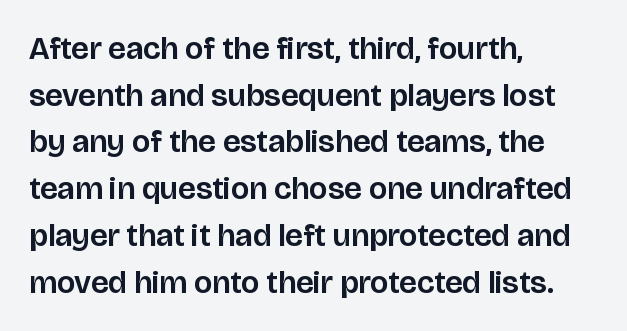
Q: Is the text italic (slanted)? A: No, it is upright.
Q: Is the typeface a serif or a sans-serif typeface? A: Sans-serif.
Q: Is the text underlined? A: No.
Q: How is the paragraph aligned? A: Left-aligned.
Q: Is the spacing between letters normal or unusually wide? A: Normal.
Q: Is the spacing between lines tight, normal or loose? A: Normal.
Q: Width (condensed, normal, or wide)? A: Normal.
Q: Stroke contrast? A: Low.
Q: x-height? A: Large.
Q: Monospaced? A: No.
